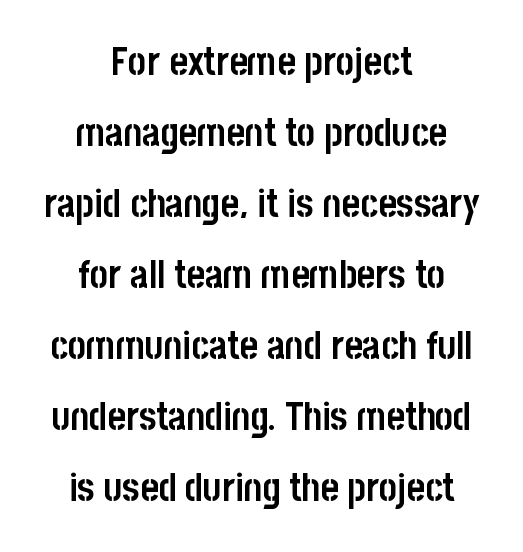
The passage shown is typeset with a sans-serif family. The specimen omits any rule beneath the text block's lines. The typography opts for an upright posture over an oblique one. The letters advance in unequal steps, a hallmark of proportional type.
